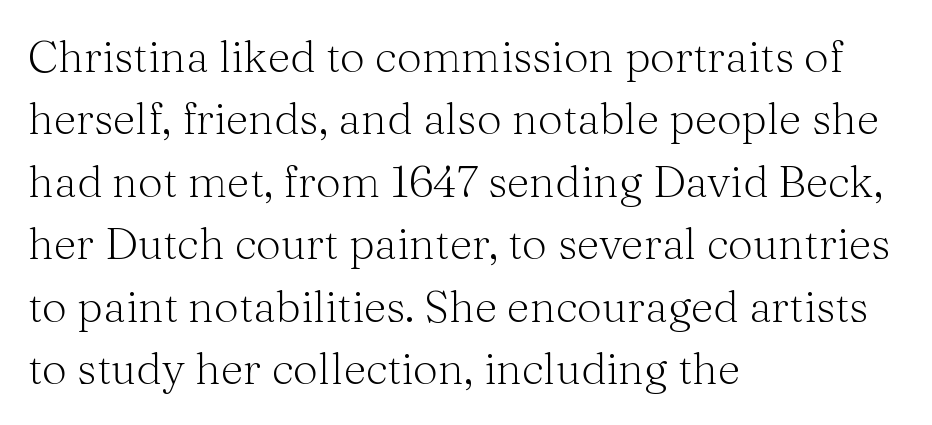
{"serif": "yes", "italic": "no", "bold": "no", "weight": "light", "width": "normal", "stroke_contrast": "medium", "x_height": "medium", "monospaced": "no", "underline": "no", "align": "left", "line_spacing": "normal", "line_spacing_ratio": 1.42, "letter_spacing": "normal", "letter_spacing_em": 0.0, "glyph_px": 44}
